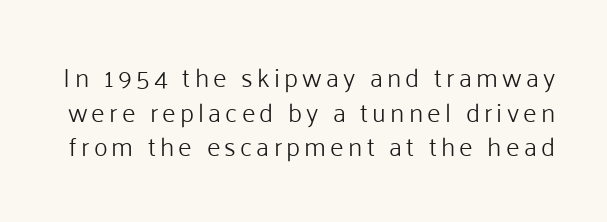
Only glyphs here, with clear space below each row. Italic? Not at all — the glyphs are vertical. Weight: not bold — regular or lighter. The rendering uses a moderate line-height, typical for paragraphs.
